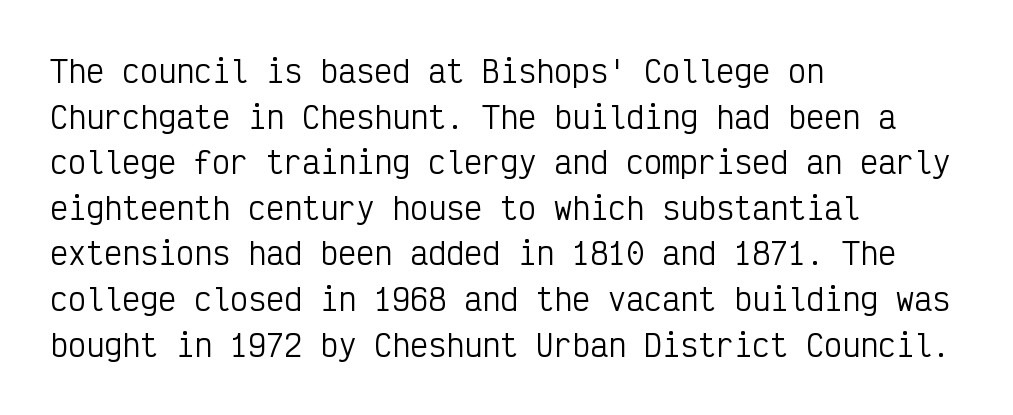
The image shows 30 px regular-weight, condensed sans-serif type, upright, monospaced; set left-aligned, normal line spacing (1.52x), normal letter spacing, not underlined; low stroke contrast and a medium x-height.
